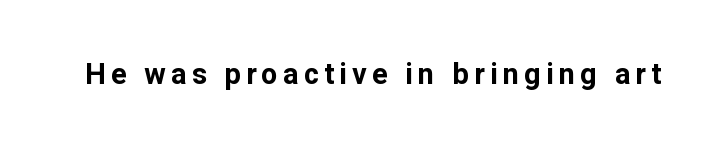
The image shows 29 px bold sans-serif type, upright; set not underlined; low stroke contrast and a medium x-height.
